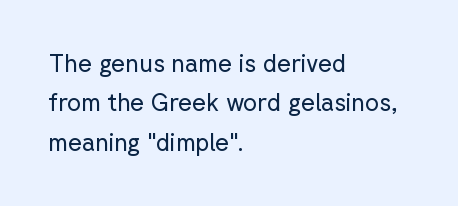
{"italic": "no", "bold": "no", "underline": "no", "align": "left", "line_spacing": "normal", "line_spacing_ratio": 1.64, "letter_spacing": "normal", "letter_spacing_em": 0.0, "glyph_px": 24}
